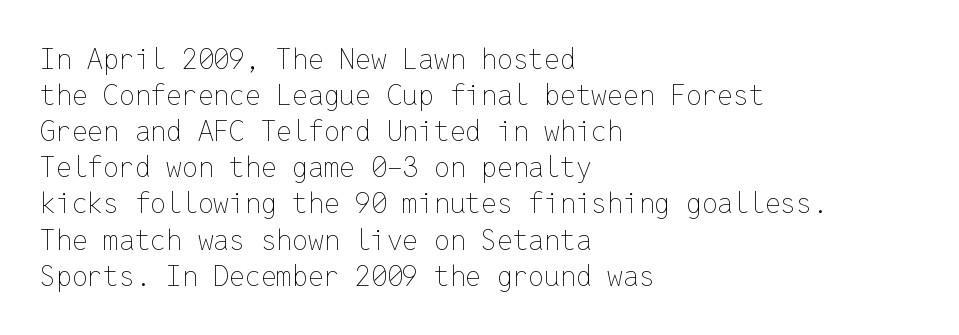
Every character here occupies the same horizontal width, giving the sample a typewriter-like rhythm. The strokes carry an ordinary text weight at most. In CSS terms this would be text-align: left. The vertical gap from one line to the next is medium.
